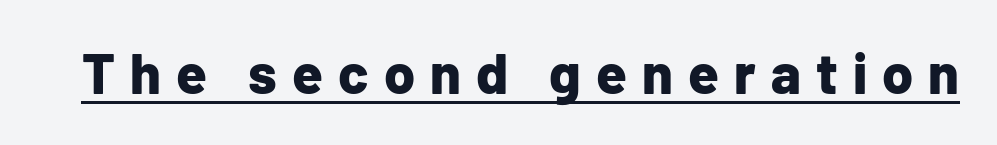
Tall strokes in this sample are plumb rather than angled. The passage shown is underscored from start to finish. Chunky letters — that's bold for sure. The characters display no serif detailing; their extremities are plain. You could not count columns in this text — the font is proportionally spaced.
